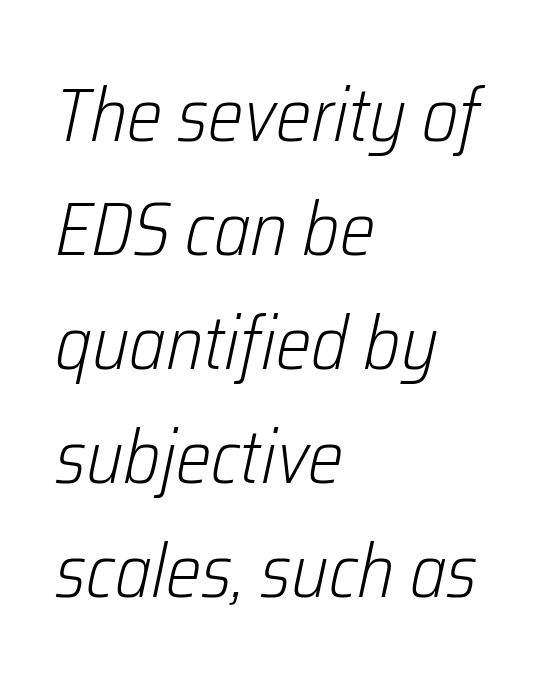
The lines sit at an ordinary, default distance from one another. Short and long lines alike share a common starting point at left. Is this a fixed-width face? No — the glyphs have proportional, varying widths. The passage shown is not bold in any degree. Bare-footed words on every line.
